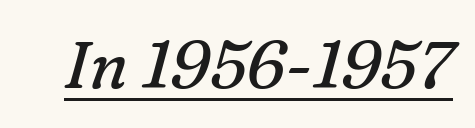
{"serif": "yes", "italic": "yes", "lean": "right", "slant_degrees": 16, "bold": "no", "weight": "regular", "width": "normal", "stroke_contrast": "medium", "x_height": "medium", "monospaced": "no", "underline": "yes", "letter_spacing": "normal", "letter_spacing_em": 0.0, "glyph_px": 66}
